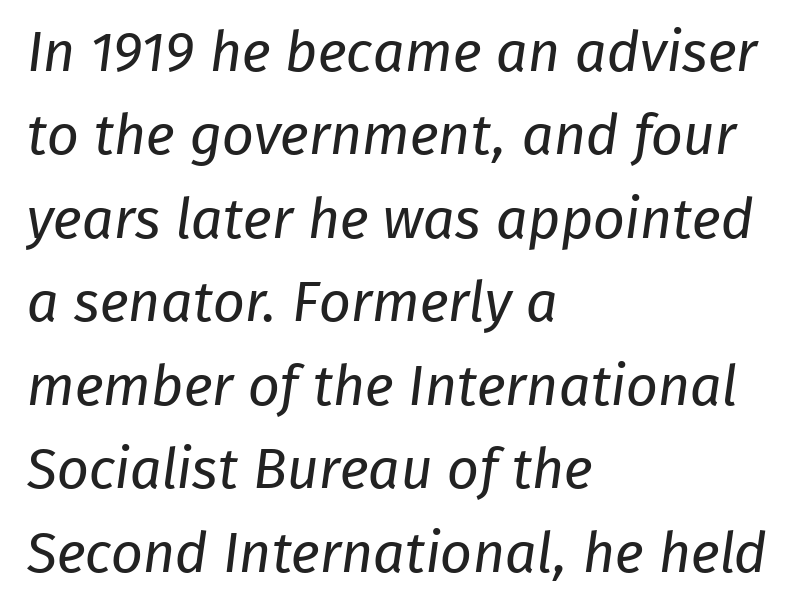
In CSS terms this would be text-align: left. The space beneath each line is pristine and unruled. Observe the absence of serifs on each vertical stroke in this sample. Note the varied advance widths — an 'i' is clearly narrower than an 'm'.
